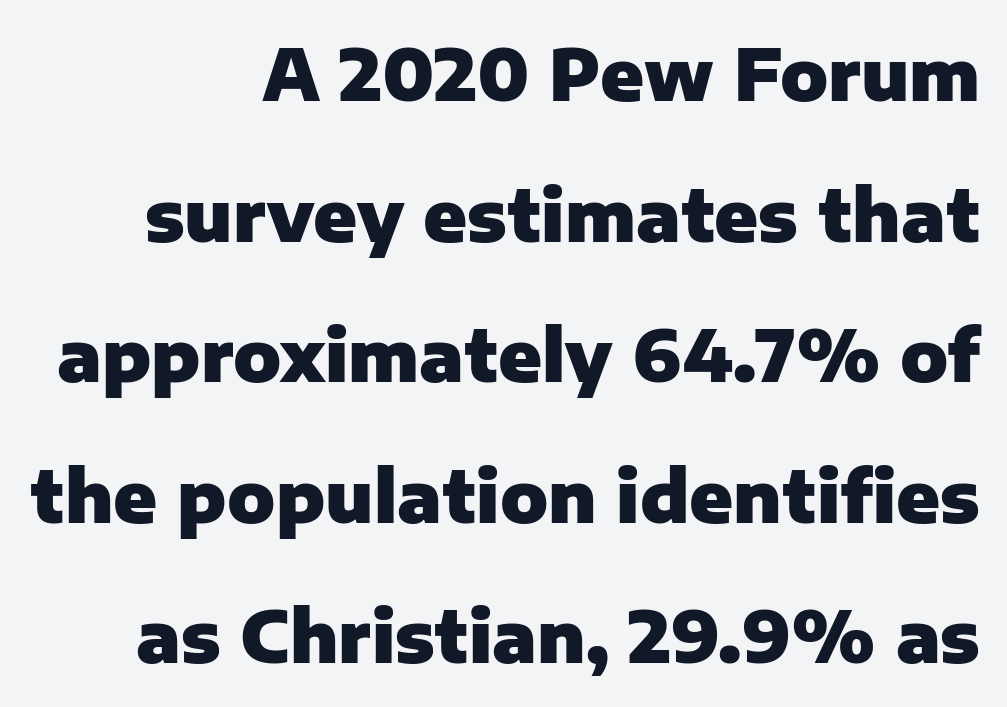
Q: Is the text bold? A: Yes.
Q: Is the text italic (slanted)? A: No, it is upright.
Q: Is the typeface a serif or a sans-serif typeface? A: Sans-serif.
Q: Is the text underlined? A: No.
Q: How is the paragraph aligned? A: Right-aligned.
Q: Is the spacing between letters normal or unusually wide? A: Normal.
Q: Is the spacing between lines tight, normal or loose? A: Loose.
Q: Width (condensed, normal, or wide)? A: Normal.
Q: Stroke contrast? A: Low.
Q: x-height? A: Medium.
Q: Monospaced? A: No.
